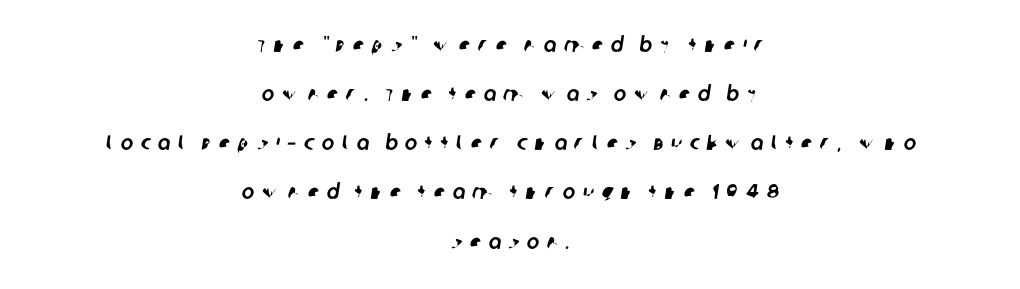
Q: Is the text underlined? A: No.
Q: How is the paragraph aligned? A: Centered.
Q: Is the spacing between letters normal or unusually wide? A: Unusually wide.
Q: Is the spacing between lines tight, normal or loose? A: Loose.
